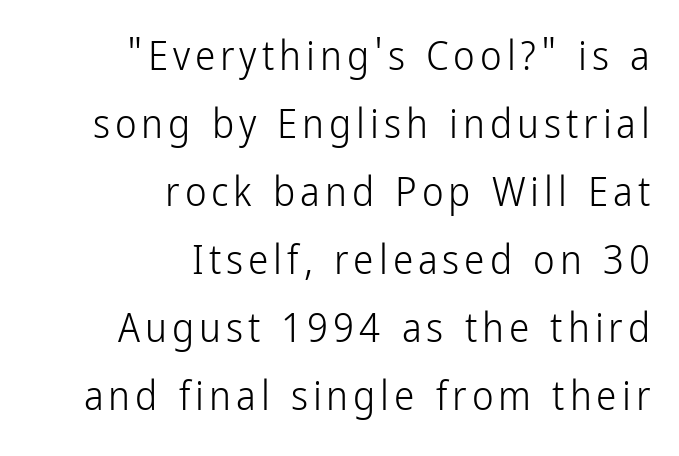
The image shows 41 px light, condensed sans-serif type, upright; set right-aligned, normal line spacing (1.66x), not underlined; low stroke contrast and a medium x-height.
